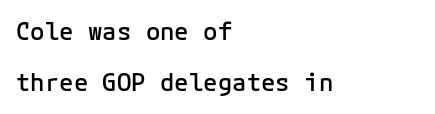
The image shows 24 px text type, upright; set left-aligned, loose line spacing (2.13x), normal letter spacing, not underlined.
